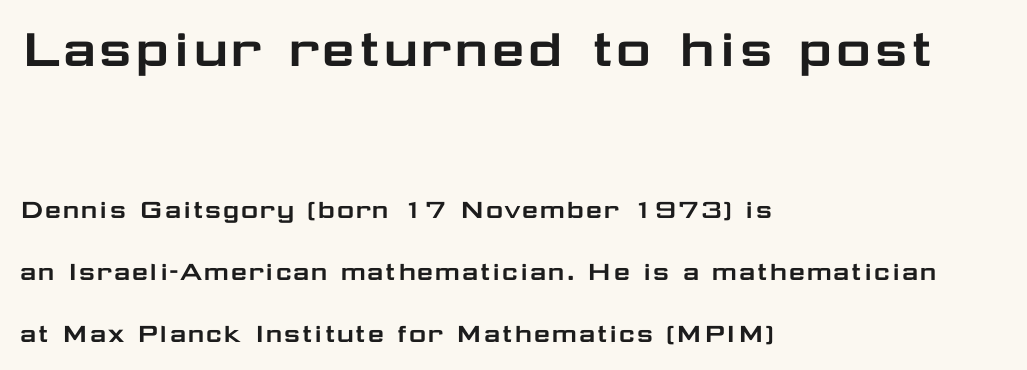
{"serif": "no", "italic": "no", "width": "wide", "stroke_contrast": "low", "x_height": "medium", "monospaced": "no", "underline": "no", "align": "left", "line_spacing": "loose", "line_spacing_ratio": 2.08, "letter_spacing": "normal", "letter_spacing_em": 0.0, "larger_block": "first", "size_ratio": 2.03, "glyph_px": 61}
